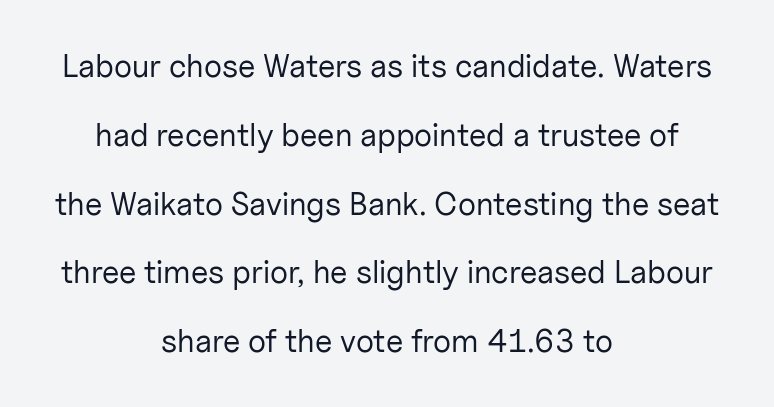
The letterforms sit at book weight or below. Observe the absence of serifs on each vertical stroke in this sample. Does the copy run flush right? No — it is centered line by line. The letters stand straight up with perfectly vertical stems.
